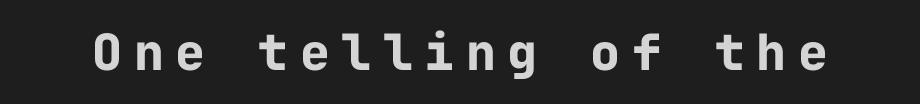
The image shows 50 px bold sans-serif type, upright, monospaced; set unusually wide letter spacing (+0.23 em), not underlined; low stroke contrast and a medium x-height.
